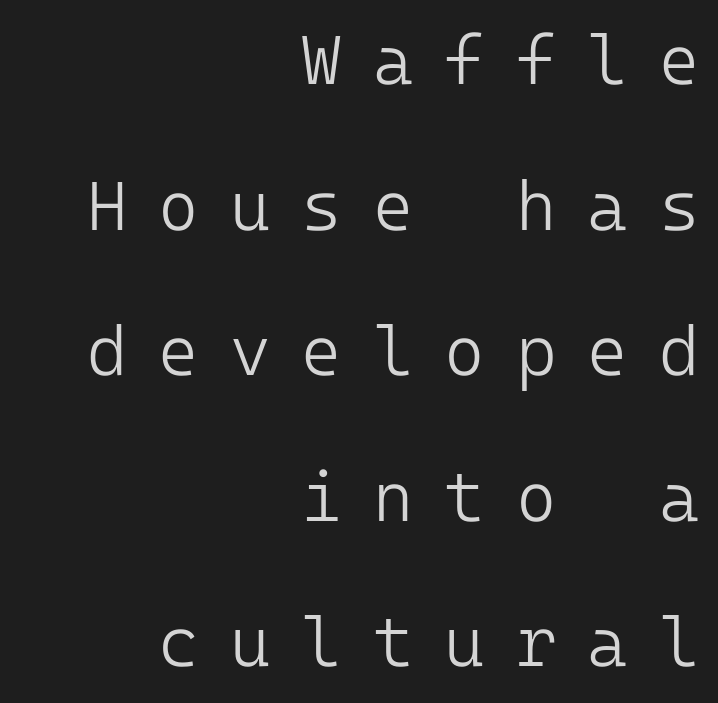
The image shows 69 px light sans-serif type, upright; set right-aligned, loose line spacing (2.11x), unusually wide letter spacing (+0.45 em), not underlined; low stroke contrast and a medium x-height.
